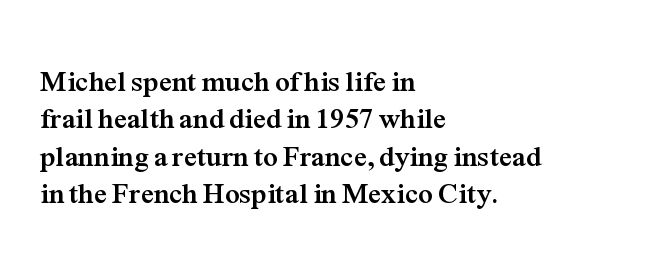
Q: Is the text bold? A: Yes.
Q: Is the text italic (slanted)? A: No, it is upright.
Q: Is the typeface a serif or a sans-serif typeface? A: Serif.
Q: Is the text underlined? A: No.
Q: How is the paragraph aligned? A: Left-aligned.
Q: Is the spacing between letters normal or unusually wide? A: Normal.
Q: Is the spacing between lines tight, normal or loose? A: Normal.
Q: Width (condensed, normal, or wide)? A: Normal.
Q: Stroke contrast? A: Medium.
Q: x-height? A: Medium.
Q: Monospaced? A: No.
